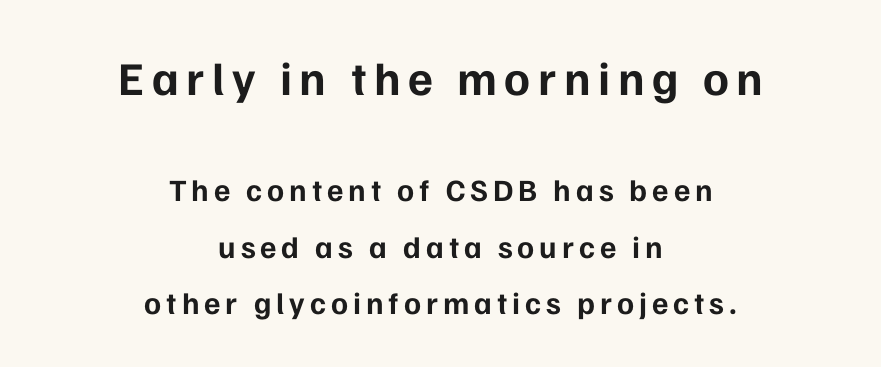
Q: Is the text bold? A: Yes.
Q: Is the text italic (slanted)? A: No, it is upright.
Q: Is the typeface a serif or a sans-serif typeface? A: Sans-serif.
Q: Is the text underlined? A: No.
Q: How is the paragraph aligned? A: Centered.
Q: Which block of text is set in a larger size, the first (top) or the second (bottom)? A: The first (top) one.
Q: Width (condensed, normal, or wide)? A: Normal.
Q: Stroke contrast? A: Low.
Q: x-height? A: Medium.
Q: Monospaced? A: No.
